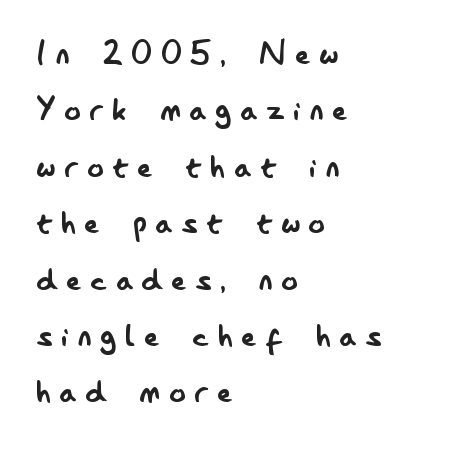
{"serif": "no", "italic": "no", "bold": "no", "weight": "regular", "width": "condensed", "stroke_contrast": "low", "x_height": "small", "monospaced": "no", "underline": "no", "align": "left", "line_spacing": "normal", "line_spacing_ratio": 1.41, "letter_spacing": "wide", "letter_spacing_em": 0.23, "glyph_px": 40}
